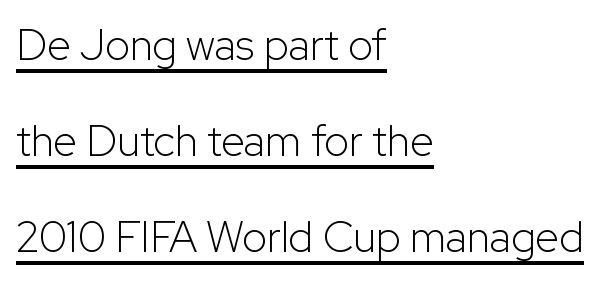
The image shows 43 px light sans-serif type, upright; set left-aligned, loose line spacing (2.23x), normal letter spacing, underlined; low stroke contrast and a medium x-height.
